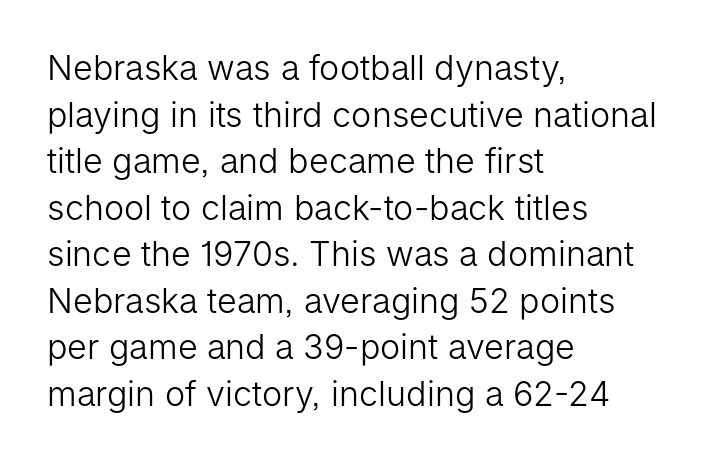
{"serif": "no", "italic": "no", "bold": "no", "weight": "light", "width": "normal", "stroke_contrast": "low", "x_height": "medium", "monospaced": "no", "underline": "no", "align": "left", "line_spacing": "normal", "line_spacing_ratio": 1.37, "letter_spacing": "normal", "letter_spacing_em": 0.0, "glyph_px": 34}
